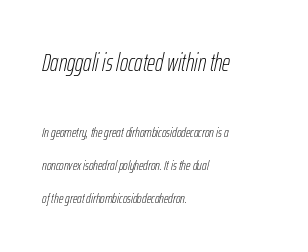
This sample uses plain, unmodified letter spacing. Stroke thickness stays within the range of a standard reading face or lighter. Which margin do the lines hug? The left one — the right edge is uneven. The vertical gap from one line to the next is large.
